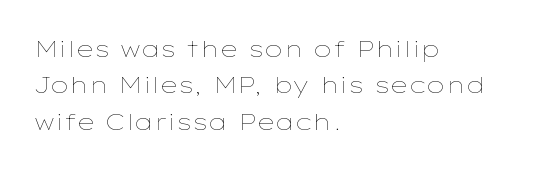
The image shows 23 px text type, upright; set left-aligned, normal line spacing (1.58x), normal letter spacing, not underlined.
